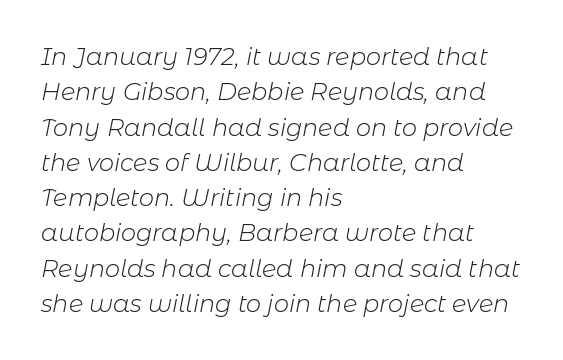
This rendering leaves character spacing at its baseline value. Tall strokes in this sample are angled rather than plumb. Anything drawn beneath the words? Only blank space. Stroke thickness stays within the range of a standard reading face or lighter. Compared with typical paragraphs, the rows here are spaced about the same. The lines are quadded left.
